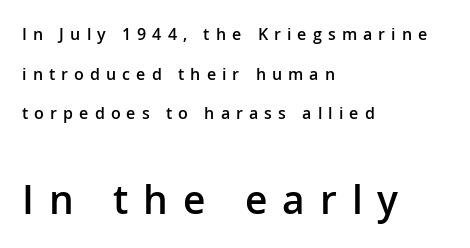
This rendering employs a face without finishing strokes, i.e., a sans-serif. A typesetter would call this heavily tracked-out type. Between these two stacked blocks, the lower one wins on size. Looks like regular typesetting: each glyph gets only the width it needs. The baseline area is clear. Is there much room between lines? Yes — plenty of vertical air separates them.
